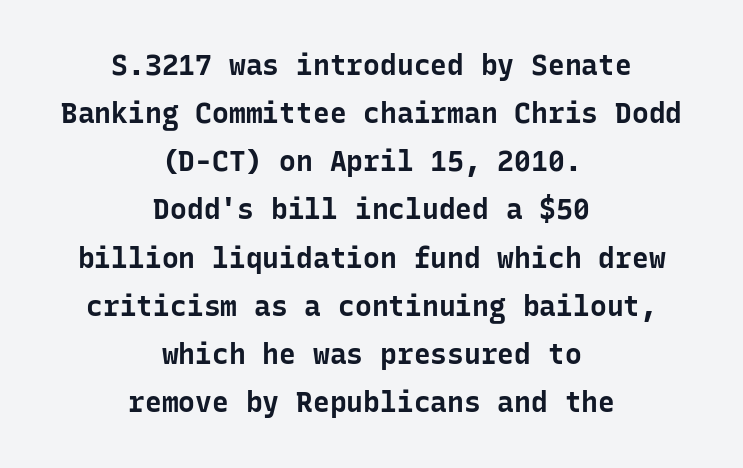
{"serif": "no", "italic": "no", "bold": "yes", "weight": "bold", "width": "normal", "stroke_contrast": "low", "x_height": "medium", "monospaced": "yes", "underline": "no", "align": "center", "line_spacing_ratio": 1.72, "letter_spacing": "normal", "letter_spacing_em": 0.0, "glyph_px": 28}
